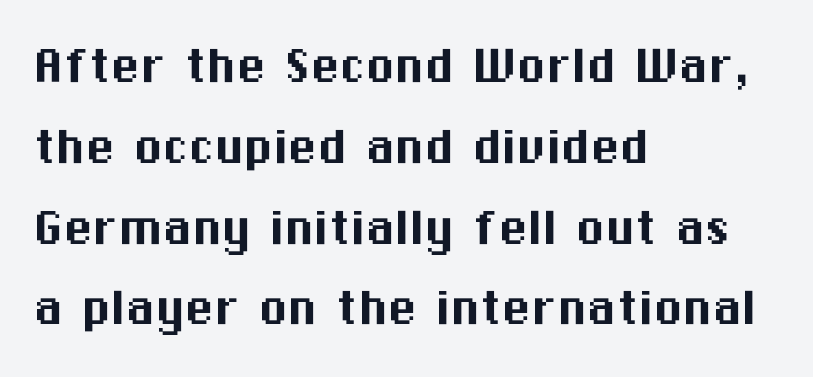
The passage shown is not underscored anywhere. Look at the tracking — it's just the regular setting, nothing added. The rows are spaced the way most documents space them. Grotesque or geometric, the face here clearly has no serifs. Horizontally, the lines are justified to the leading edge only.
